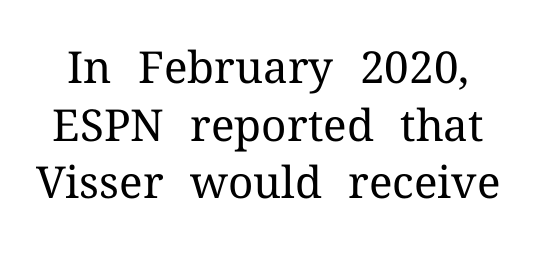
A clean baseline with only descenders dipping below it. The passage shown is typed in a proportional face where columns would drift. Does the lettering tilt? It doesn't — this is upright. How would I describe the line gaps? Plain and ordinary.
